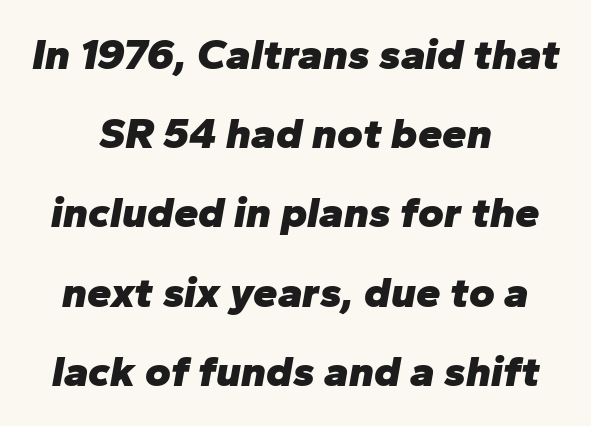
Q: Is the text bold? A: Yes.
Q: Is the text italic (slanted)? A: Yes, it leans right by about 10 degrees.
Q: Is the text underlined? A: No.
Q: How is the paragraph aligned? A: Centered.
Q: Is the spacing between letters normal or unusually wide? A: Normal.
Q: Width (condensed, normal, or wide)? A: Normal.
Q: Stroke contrast? A: Low.
Q: x-height? A: Medium.
Q: Monospaced? A: No.
